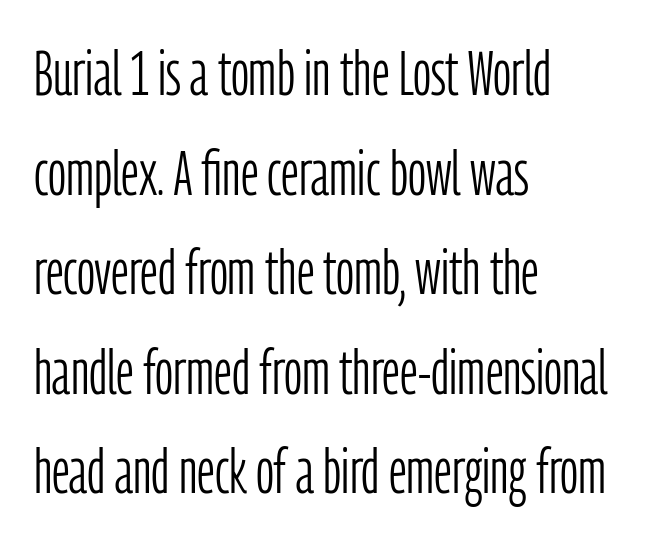
Letters rest on an invisible, unmarked baseline. A student would call this left alignment; a typographer would say flush left, rag right. The type sits square on the baseline with zero lean. Characters follow at the spacing the type designer built in.
